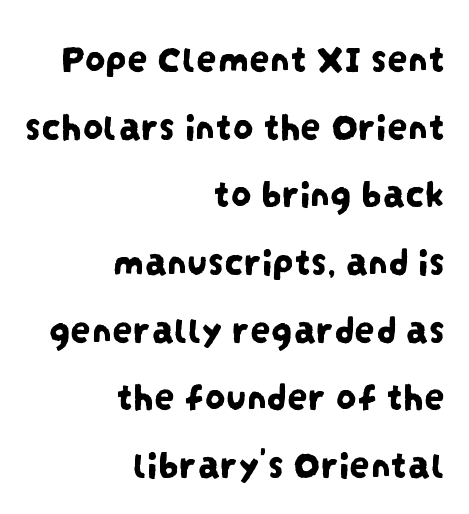
The image shows 41 px condensed sans-serif type; set right-aligned, normal line spacing (1.65x), normal letter spacing, not underlined; low stroke contrast and a large x-height.
